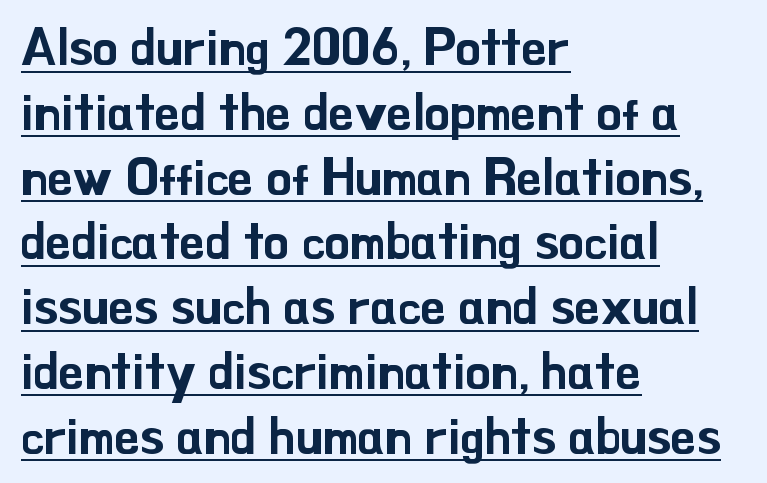
The image shows 51 px sans-serif type, upright; set left-aligned, normal line spacing (1.27x), normal letter spacing, underlined; low stroke contrast and a small x-height.
